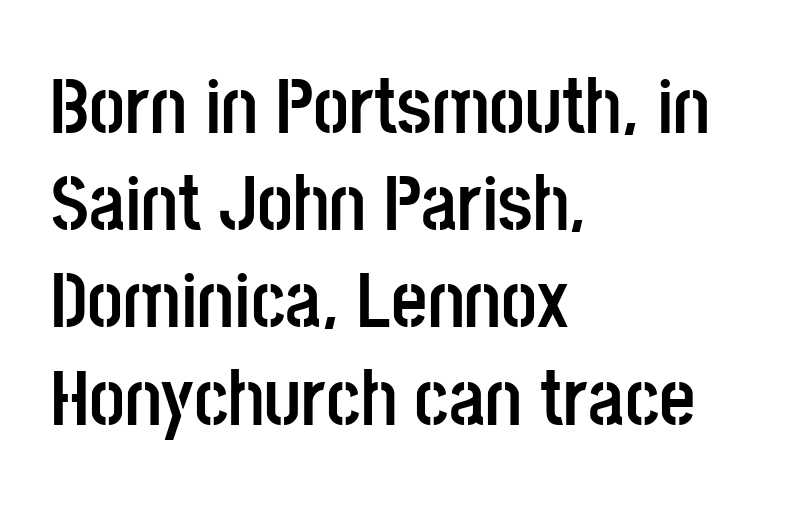
{"serif": "no", "italic": "no", "bold": "yes", "weight": "semibold", "width": "condensed", "stroke_contrast": "low", "x_height": "large", "monospaced": "no", "underline": "no", "align": "left", "line_spacing_ratio": 1.23, "letter_spacing": "normal", "letter_spacing_em": 0.0, "glyph_px": 79}
